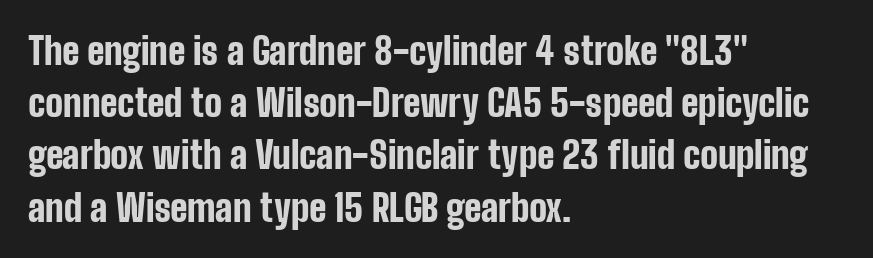
{"serif": "no", "italic": "no", "bold": "yes", "weight": "bold", "width": "condensed", "stroke_contrast": "low", "x_height": "medium", "monospaced": "no", "underline": "no", "align": "left", "line_spacing": "normal", "line_spacing_ratio": 1.41, "letter_spacing": "normal", "letter_spacing_em": 0.0, "glyph_px": 37}
